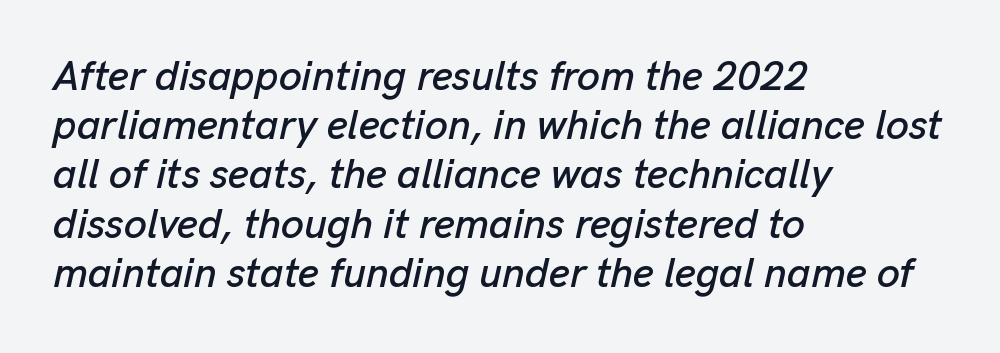
Q: Is the text italic (slanted)? A: Yes, it leans right by about 13 degrees.
Q: Is the text underlined? A: No.
Q: How is the paragraph aligned? A: Left-aligned.
Q: Is the spacing between letters normal or unusually wide? A: Normal.
Q: Width (condensed, normal, or wide)? A: Normal.
Q: Stroke contrast? A: Low.
Q: x-height? A: Medium.
Q: Monospaced? A: No.
